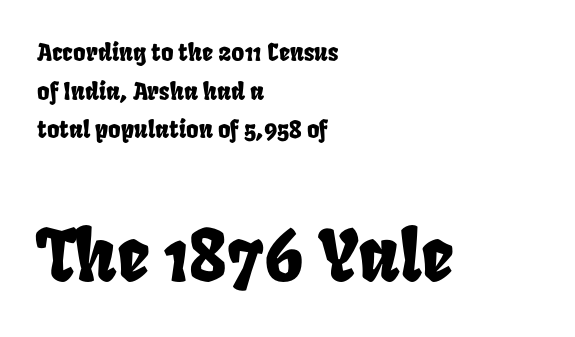
The image shows 71 px condensed type; set left-aligned, normal line spacing (1.61x), normal letter spacing, not underlined; the second (bottom) block is 2.96x larger; low stroke contrast and a large x-height.
